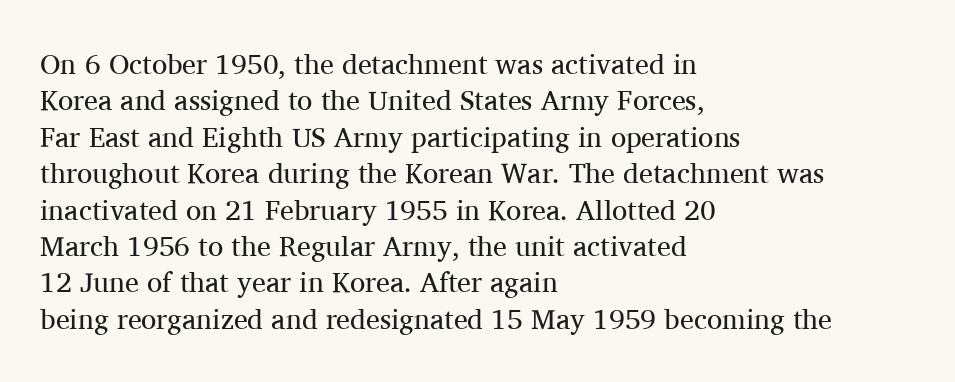
Q: Is the text bold? A: No.
Q: Is the text italic (slanted)? A: No, it is upright.
Q: Is the typeface a serif or a sans-serif typeface? A: Serif.
Q: Is the text underlined? A: No.
Q: How is the paragraph aligned? A: Left-aligned.
Q: Is the spacing between letters normal or unusually wide? A: Normal.
Q: Is the spacing between lines tight, normal or loose? A: Normal.
Q: Width (condensed, normal, or wide)? A: Normal.
Q: Stroke contrast? A: Medium.
Q: x-height? A: Medium.
Q: Monospaced? A: No.
